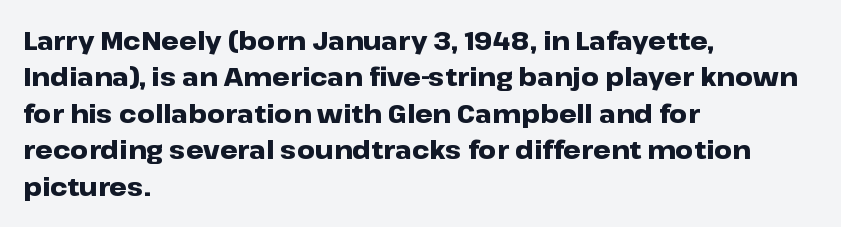
The image shows 25 px bold type, upright; set left-aligned, normal line spacing (1.46x), normal letter spacing, not underlined.
